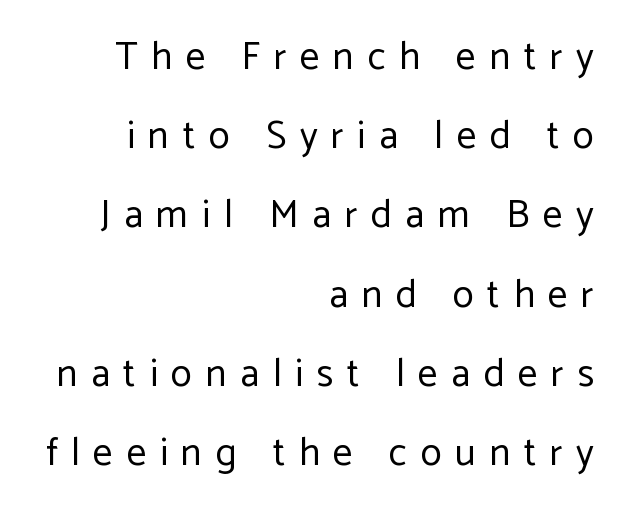
The image shows 39 px regular-weight sans-serif type, upright; set right-aligned, loose line spacing (2.03x), unusually wide letter spacing (+0.35 em), not underlined; low stroke contrast and a medium x-height.
